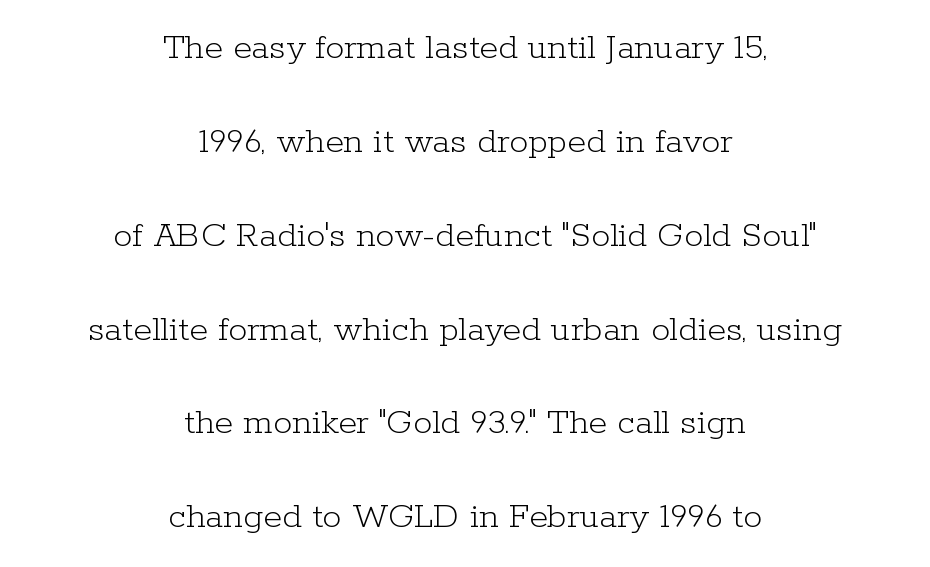
Q: Is the text bold? A: No.
Q: Is the text italic (slanted)? A: No, it is upright.
Q: Is the typeface a serif or a sans-serif typeface? A: Serif.
Q: Is the text underlined? A: No.
Q: How is the paragraph aligned? A: Centered.
Q: Is the spacing between letters normal or unusually wide? A: Normal.
Q: Is the spacing between lines tight, normal or loose? A: Loose.
Q: Width (condensed, normal, or wide)? A: Normal.
Q: Stroke contrast? A: Low.
Q: x-height? A: Medium.
Q: Monospaced? A: No.
